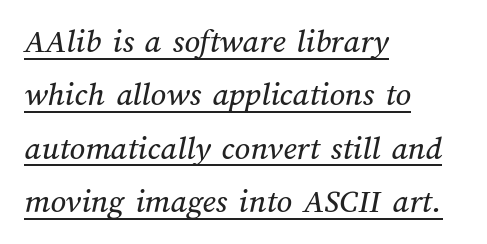
Q: Is the text underlined? A: Yes.
Q: How is the paragraph aligned? A: Left-aligned.
Q: Is the spacing between letters normal or unusually wide? A: Normal.
Q: Is the spacing between lines tight, normal or loose? A: Normal.
Q: Width (condensed, normal, or wide)? A: Normal.
Q: Stroke contrast? A: Medium.
Q: x-height? A: Medium.
Q: Monospaced? A: No.
